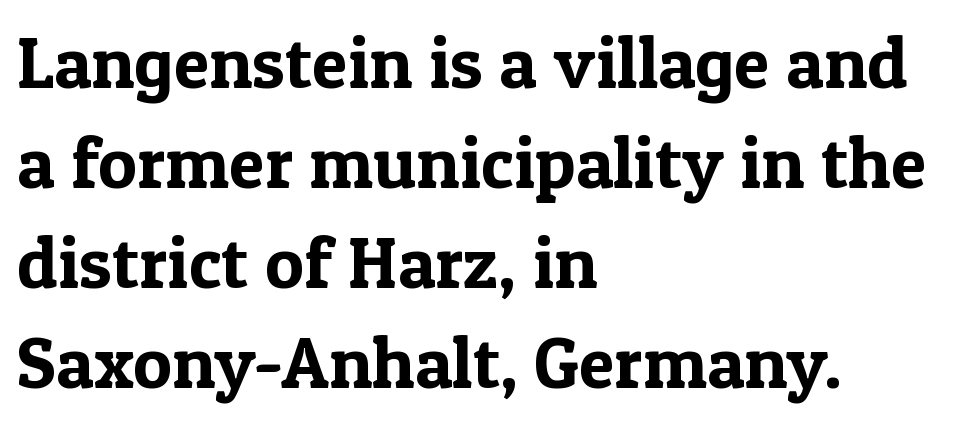
Q: Is the text italic (slanted)? A: No, it is upright.
Q: Is the typeface a serif or a sans-serif typeface? A: Serif.
Q: Is the text underlined? A: No.
Q: How is the paragraph aligned? A: Left-aligned.
Q: Is the spacing between letters normal or unusually wide? A: Normal.
Q: Is the spacing between lines tight, normal or loose? A: Normal.
Q: Width (condensed, normal, or wide)? A: Normal.
Q: x-height? A: Medium.
Q: Monospaced? A: No.
